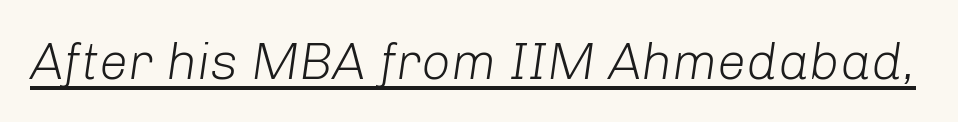
{"italic": "yes", "lean": "right", "slant_degrees": 8, "bold": "no", "weight": "light", "width": "normal", "stroke_contrast": "low", "x_height": "medium", "monospaced": "no", "underline": "yes", "letter_spacing": "normal", "letter_spacing_em": 0.0, "glyph_px": 52}
